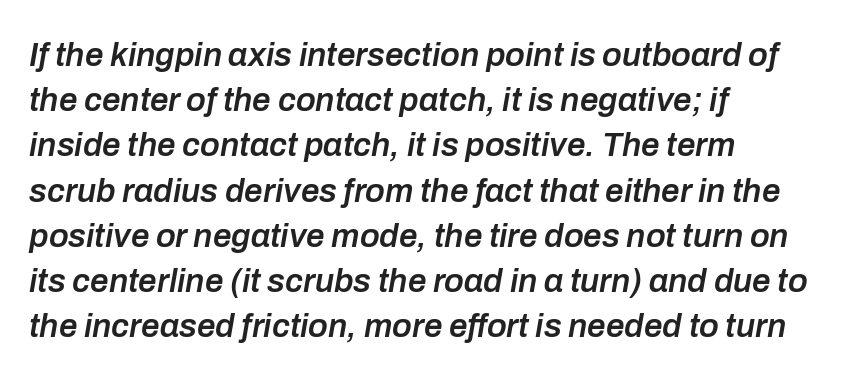
Q: Is the text bold? A: Semi-bold.
Q: Is the text italic (slanted)? A: Yes, it leans right by about 10 degrees.
Q: Is the text underlined? A: No.
Q: How is the paragraph aligned? A: Left-aligned.
Q: Is the spacing between letters normal or unusually wide? A: Normal.
Q: Is the spacing between lines tight, normal or loose? A: Normal.
Q: Width (condensed, normal, or wide)? A: Normal.
Q: Stroke contrast? A: Low.
Q: x-height? A: Medium.
Q: Monospaced? A: No.
